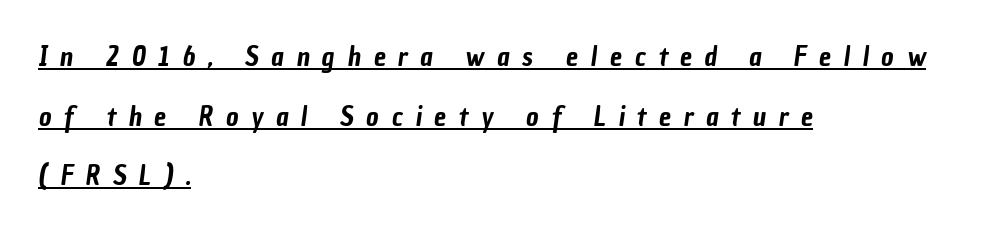
{"underline": "yes", "align": "left", "line_spacing": "loose", "line_spacing_ratio": 2.21, "letter_spacing": "wide", "letter_spacing_em": 0.47, "glyph_px": 27}
